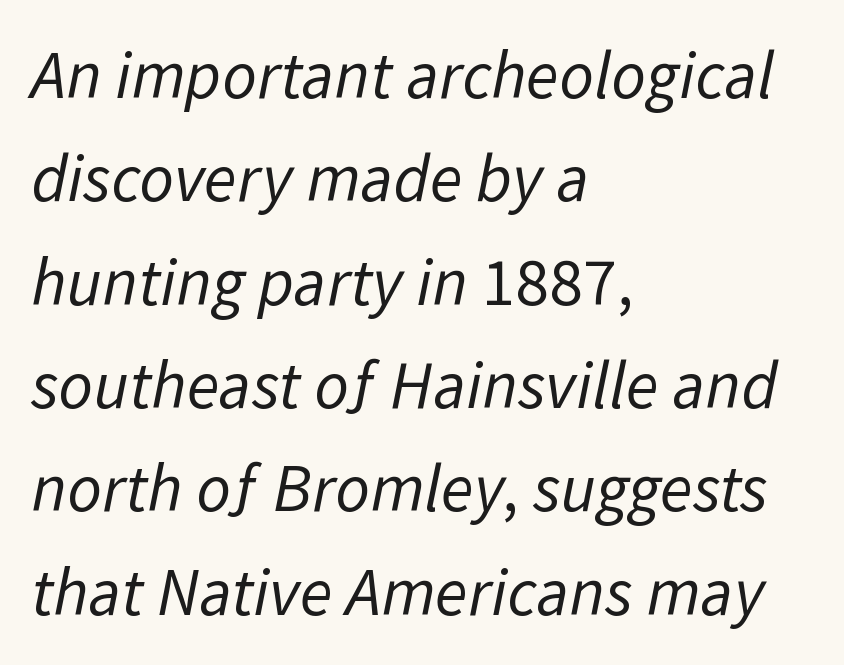
Descenders are the only things crossing below the line. Think of a printed novel: that variable character pitch is what you see here. Caption: standard tracking, unaltered. Leading: standard. Observe the absence of serifs on each vertical stroke in this sample.
